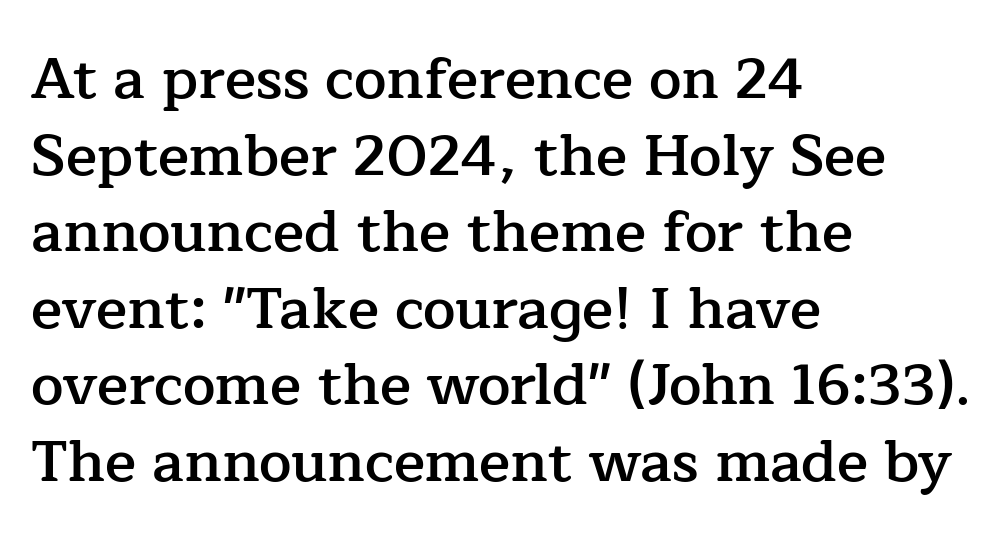
{"serif": "yes", "italic": "no", "bold": "semi", "weight": "semibold", "width": "normal", "stroke_contrast": "low", "x_height": "medium", "monospaced": "no", "underline": "no", "align": "left", "line_spacing": "normal", "line_spacing_ratio": 1.32, "letter_spacing": "normal", "letter_spacing_em": 0.0, "glyph_px": 58}
